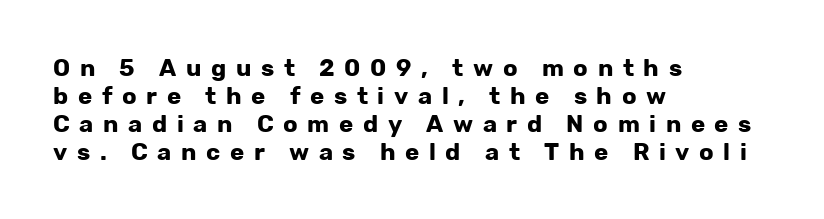
Q: Is the text bold? A: Yes.
Q: Is the text italic (slanted)? A: No, it is upright.
Q: Is the text underlined? A: No.
Q: How is the paragraph aligned? A: Left-aligned.
Q: Is the spacing between letters normal or unusually wide? A: Unusually wide.
